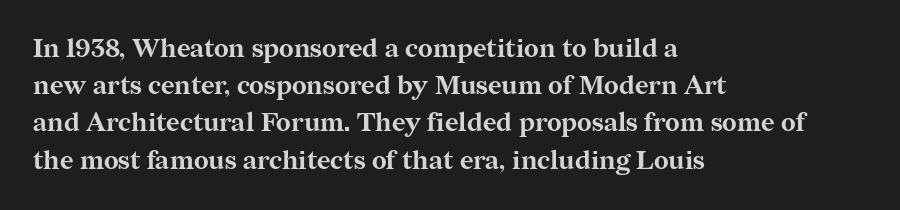
Notice how descenders clear the ascenders below comfortably — that's standard leading. Compared with an ordinary text face, these strokes are far heavier — a full bold. Compared with typical body copy, the letter spacing here is the same. Italic: no, the glyphs are upright roman. The rag falls on the right side of this text block. Descenders hang freely into open space.
